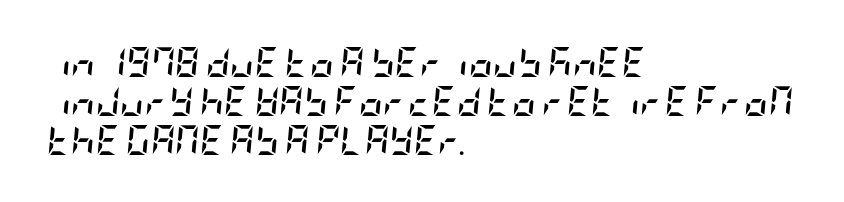
The rendering uses a bold face; every stroke is thick and dark. The space beneath each line is pristine and unruled. Is there much room between lines? A standard amount, neither cramped nor airy. The typography opts for an oblique posture over an upright one.
